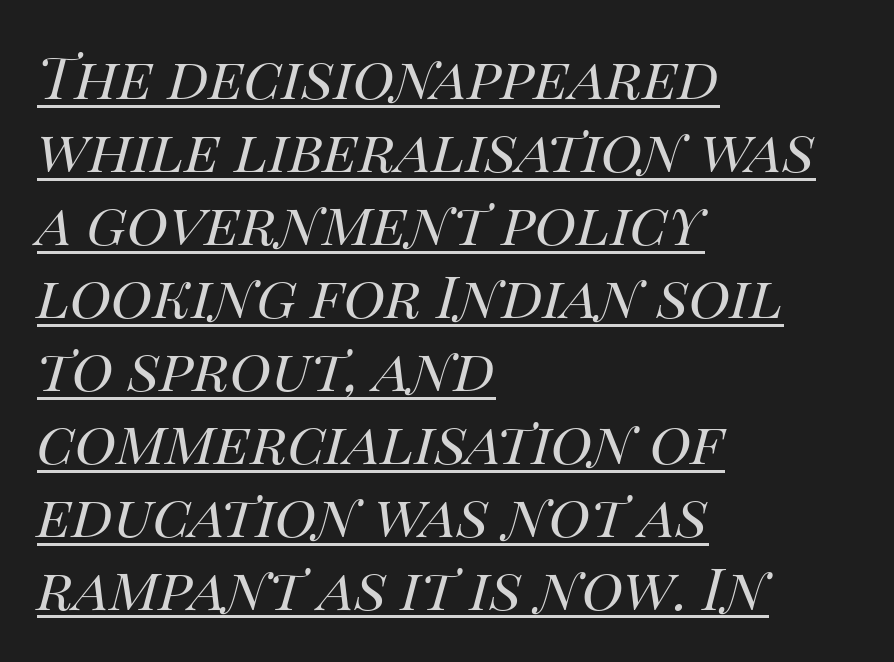
{"italic": "yes", "lean": "right", "slant_degrees": 14, "bold": "no", "weight": "regular", "width": "normal", "stroke_contrast": "high", "x_height": "large", "monospaced": "no", "underline": "yes", "align": "left", "line_spacing": "normal", "line_spacing_ratio": 1.28, "letter_spacing": "normal", "letter_spacing_em": 0.0, "glyph_px": 57}
